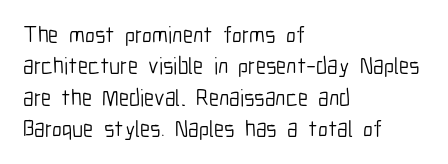
Q: Is the text bold? A: No.
Q: Is the text italic (slanted)? A: No, it is upright.
Q: Is the text underlined? A: No.
Q: How is the paragraph aligned? A: Left-aligned.
Q: Is the spacing between letters normal or unusually wide? A: Normal.
Q: Is the spacing between lines tight, normal or loose? A: Normal.
